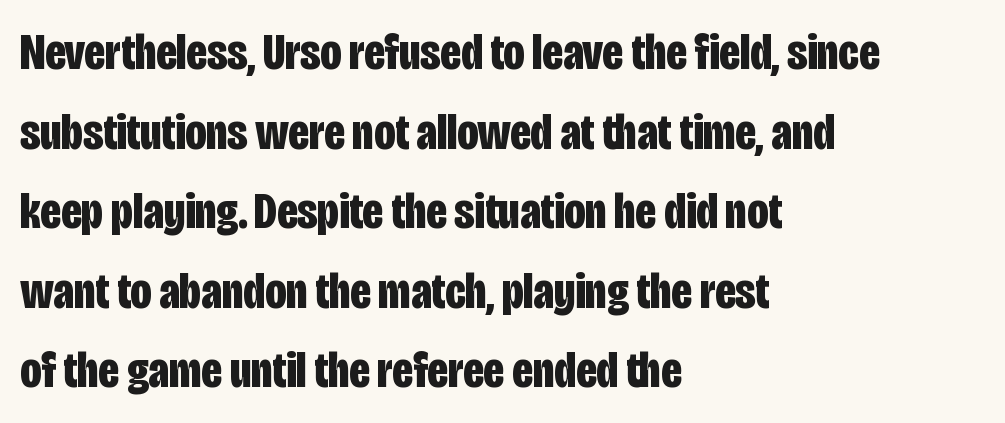
The image shows 52 px bold, condensed sans-serif type, upright; set left-aligned, normal line spacing (1.53x), normal letter spacing, not underlined; low stroke contrast and a large x-height.
